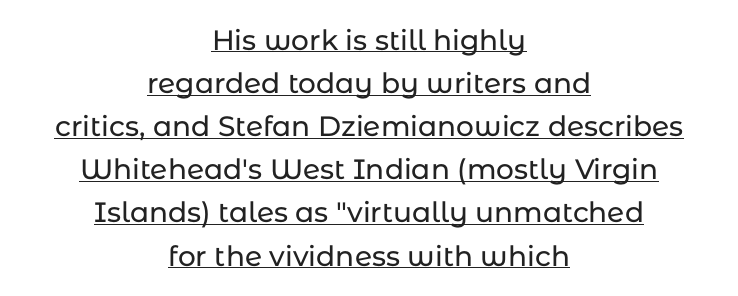
The image shows 28 px sans-serif type, upright; set centered, normal line spacing (1.54x), normal letter spacing, underlined; low stroke contrast and a medium x-height.
